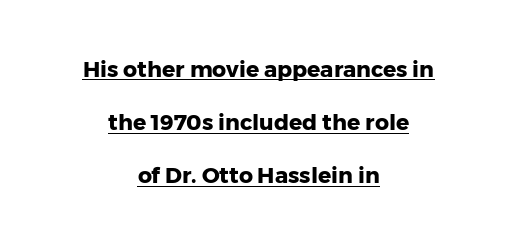
{"italic": "no", "bold": "yes", "underline": "yes", "align": "center", "line_spacing": "loose", "line_spacing_ratio": 2.41, "letter_spacing": "normal", "letter_spacing_em": 0.0, "glyph_px": 22}
